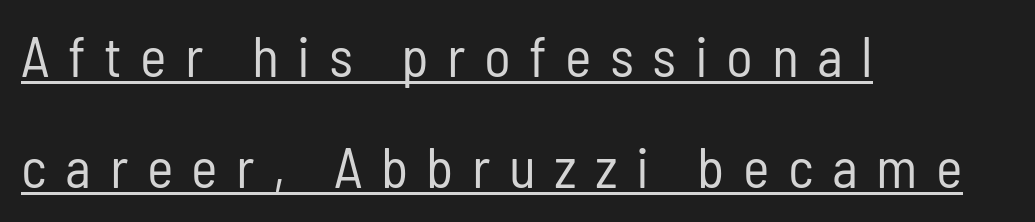
{"serif": "no", "italic": "no", "bold": "no", "weight": "regular", "width": "condensed", "stroke_contrast": "low", "x_height": "medium", "monospaced": "no", "underline": "yes", "align": "left", "line_spacing": "loose", "line_spacing_ratio": 1.99, "letter_spacing": "wide", "letter_spacing_em": 0.33, "glyph_px": 56}
